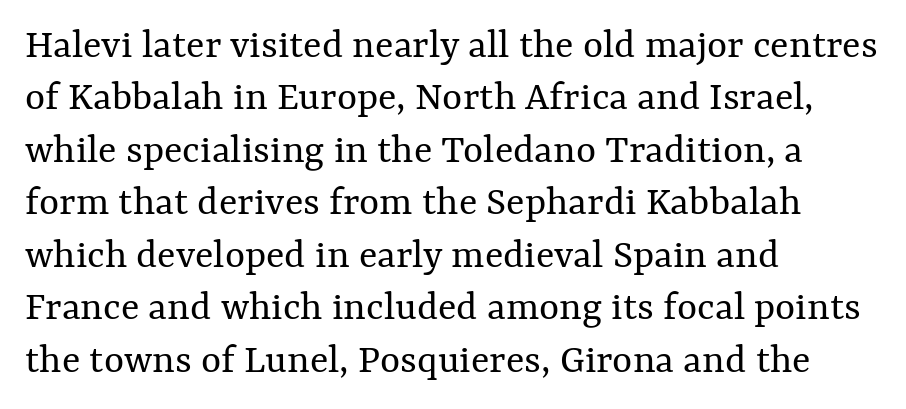
Q: Is the text bold? A: No.
Q: Is the text italic (slanted)? A: No, it is upright.
Q: Is the text underlined? A: No.
Q: How is the paragraph aligned? A: Left-aligned.
Q: Is the spacing between letters normal or unusually wide? A: Normal.
Q: Width (condensed, normal, or wide)? A: Normal.
Q: Stroke contrast? A: Medium.
Q: x-height? A: Medium.
Q: Monospaced? A: No.
